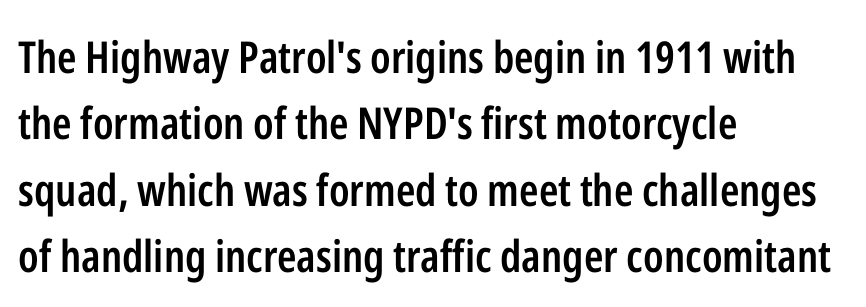
{"serif": "no", "italic": "no", "bold": "semi", "weight": "semibold", "width": "condensed", "stroke_contrast": "low", "x_height": "medium", "monospaced": "no", "underline": "no", "align": "left", "line_spacing": "normal", "line_spacing_ratio": 1.51, "letter_spacing": "normal", "letter_spacing_em": 0.0, "glyph_px": 44}
